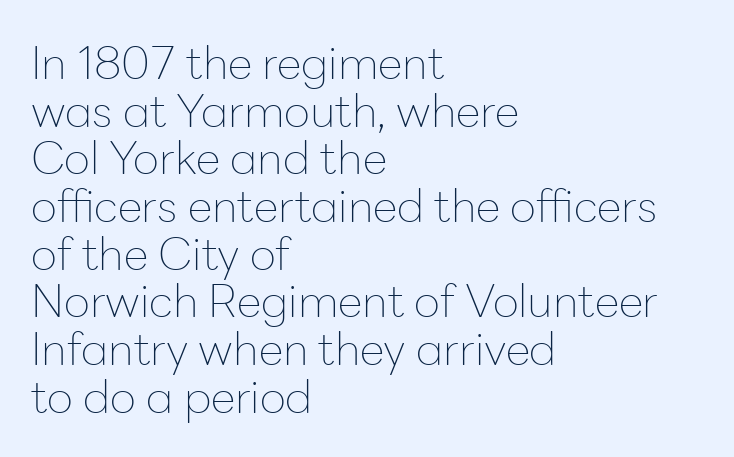
Q: Is the text bold? A: No.
Q: Is the text italic (slanted)? A: No, it is upright.
Q: Is the typeface a serif or a sans-serif typeface? A: Sans-serif.
Q: Is the text underlined? A: No.
Q: How is the paragraph aligned? A: Left-aligned.
Q: Is the spacing between letters normal or unusually wide? A: Normal.
Q: Is the spacing between lines tight, normal or loose? A: Tight.
Q: Width (condensed, normal, or wide)? A: Normal.
Q: Stroke contrast? A: Low.
Q: x-height? A: Medium.
Q: Monospaced? A: No.
